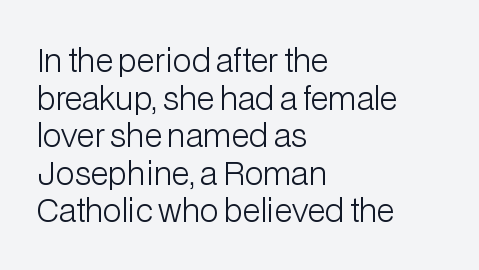
Q: Is the text bold? A: No.
Q: Is the text italic (slanted)? A: No, it is upright.
Q: Is the typeface a serif or a sans-serif typeface? A: Sans-serif.
Q: Is the text underlined? A: No.
Q: How is the paragraph aligned? A: Left-aligned.
Q: Is the spacing between letters normal or unusually wide? A: Normal.
Q: Width (condensed, normal, or wide)? A: Normal.
Q: Stroke contrast? A: Low.
Q: x-height? A: Medium.
Q: Monospaced? A: No.
